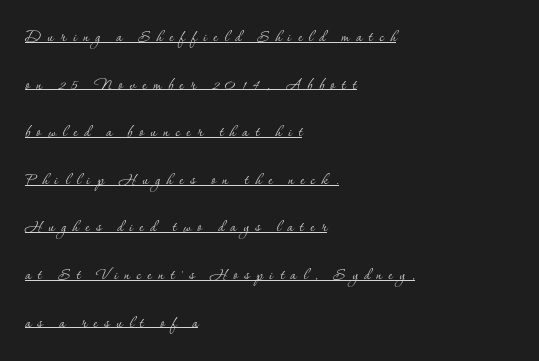
Compared with undecorated copy, this sample adds a rule below the words. Summary of weight: not heavy and not bold. A classic flush-left, rag-right setting is used for this passage.
